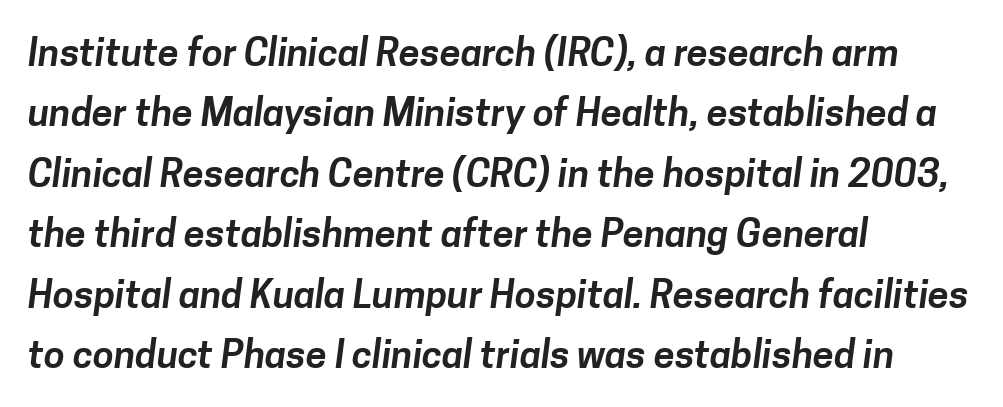
Q: Is the typeface a serif or a sans-serif typeface? A: Sans-serif.
Q: Is the text underlined? A: No.
Q: How is the paragraph aligned? A: Left-aligned.
Q: Is the spacing between letters normal or unusually wide? A: Normal.
Q: Is the spacing between lines tight, normal or loose? A: Normal.
Q: Width (condensed, normal, or wide)? A: Normal.
Q: Stroke contrast? A: Low.
Q: x-height? A: Medium.
Q: Monospaced? A: No.
